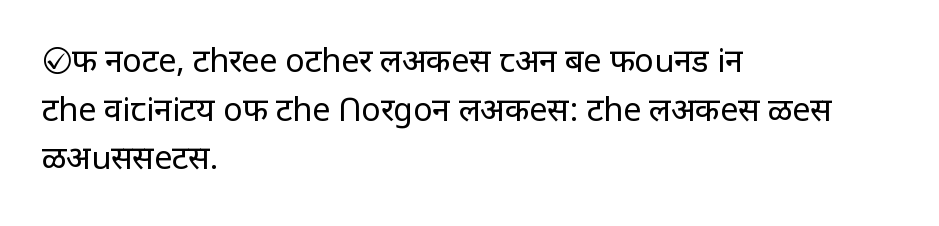
{"serif": "no", "italic": "no", "bold": "no", "weight": "regular", "width": "normal", "stroke_contrast": "low", "x_height": "large", "monospaced": "no", "underline": "no", "align": "left", "line_spacing": "normal", "line_spacing_ratio": 1.52, "letter_spacing": "normal", "letter_spacing_em": 0.0, "glyph_px": 32}
